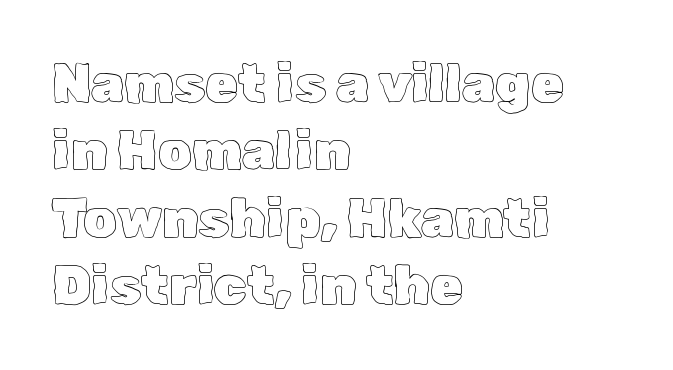
Q: Is the text italic (slanted)? A: No, it is upright.
Q: Is the text underlined? A: No.
Q: How is the paragraph aligned? A: Left-aligned.
Q: Is the spacing between letters normal or unusually wide? A: Normal.
Q: Is the spacing between lines tight, normal or loose? A: Normal.
Q: Width (condensed, normal, or wide)? A: Normal.
Q: x-height? A: Medium.
Q: Monospaced? A: No.
